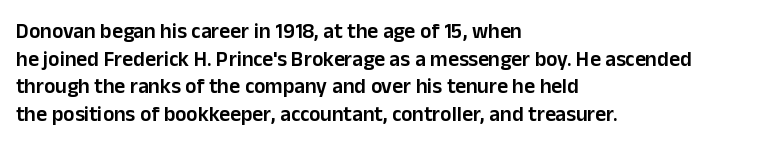
Q: Is the text bold? A: Semi-bold.
Q: Is the text italic (slanted)? A: No, it is upright.
Q: Is the text underlined? A: No.
Q: How is the paragraph aligned? A: Left-aligned.
Q: Is the spacing between letters normal or unusually wide? A: Normal.
Q: Is the spacing between lines tight, normal or loose? A: Normal.
